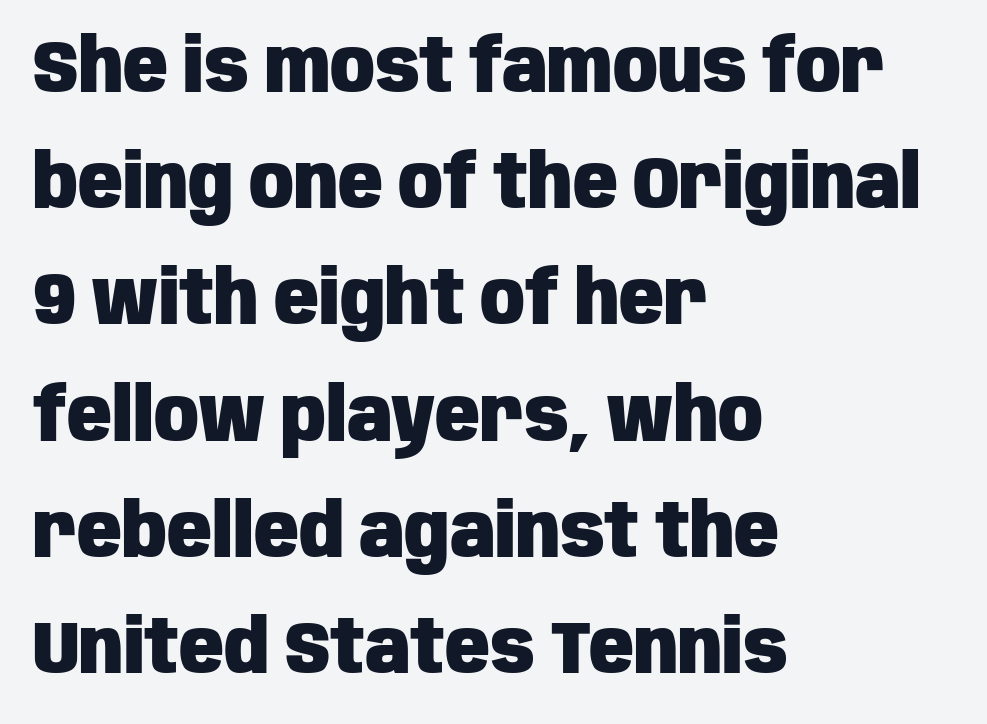
{"serif": "no", "italic": "no", "bold": "yes", "weight": "heavy", "width": "condensed", "stroke_contrast": "low", "x_height": "large", "monospaced": "no", "underline": "no", "align": "left", "line_spacing": "normal", "line_spacing_ratio": 1.57, "letter_spacing": "normal", "letter_spacing_em": 0.0, "glyph_px": 74}
